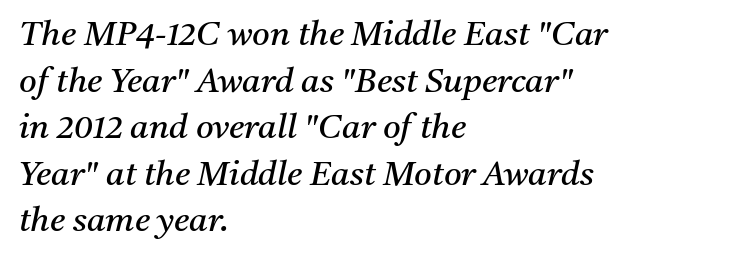
Q: Is the text bold? A: No.
Q: Is the text italic (slanted)? A: Yes, it leans right by about 11 degrees.
Q: Is the typeface a serif or a sans-serif typeface? A: Serif.
Q: Is the text underlined? A: No.
Q: How is the paragraph aligned? A: Left-aligned.
Q: Is the spacing between letters normal or unusually wide? A: Normal.
Q: Is the spacing between lines tight, normal or loose? A: Normal.
Q: Width (condensed, normal, or wide)? A: Normal.
Q: Stroke contrast? A: Medium.
Q: x-height? A: Medium.
Q: Monospaced? A: No.
